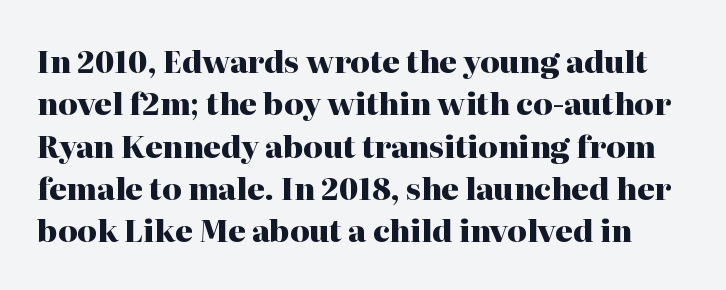
Q: Is the text bold? A: Yes.
Q: Is the text italic (slanted)? A: No, it is upright.
Q: Is the typeface a serif or a sans-serif typeface? A: Serif.
Q: Is the text underlined? A: No.
Q: Is the spacing between letters normal or unusually wide? A: Normal.
Q: Is the spacing between lines tight, normal or loose? A: Normal.
Q: Width (condensed, normal, or wide)? A: Normal.
Q: Stroke contrast? A: High.
Q: x-height? A: Medium.
Q: Monospaced? A: No.
